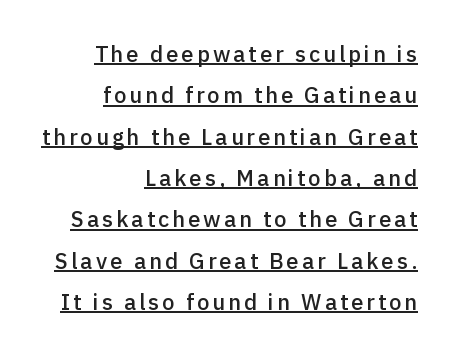
The image shows 22 px text type, upright; set right-aligned, line spacing 1.88x, underlined.
